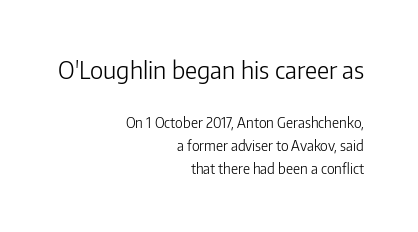
The image shows 24 px text type, upright; set right-aligned, normal line spacing (1.65x), normal letter spacing, not underlined; the first (top) block is 1.71x larger.
